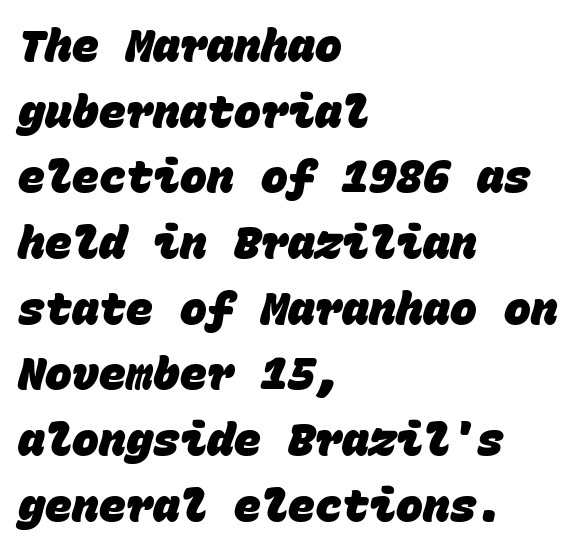
Spacing verdict: monospaced, one width for all characters. The horizontal fit of the characters is conventional and even. A typesetter would call this leading conventional body-copy spacing. The string is rendered with underlining switched off. Every letter is thick-stroked: bold, no question.
